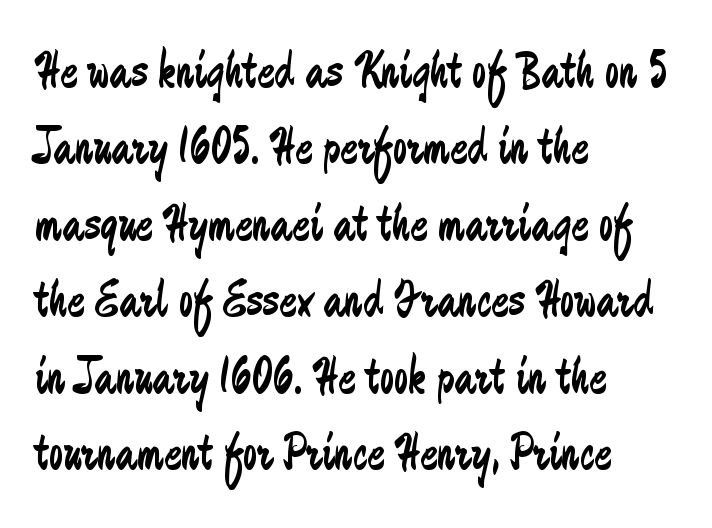
Q: Is the text bold? A: No.
Q: Is the text italic (slanted)? A: Yes.
Q: Is the typeface a serif or a sans-serif typeface? A: Sans-serif.
Q: Is the text underlined? A: No.
Q: How is the paragraph aligned? A: Left-aligned.
Q: Is the spacing between letters normal or unusually wide? A: Normal.
Q: Is the spacing between lines tight, normal or loose? A: Normal.
Q: Width (condensed, normal, or wide)? A: Condensed.
Q: Stroke contrast? A: Low.
Q: x-height? A: Small.
Q: Monospaced? A: No.
